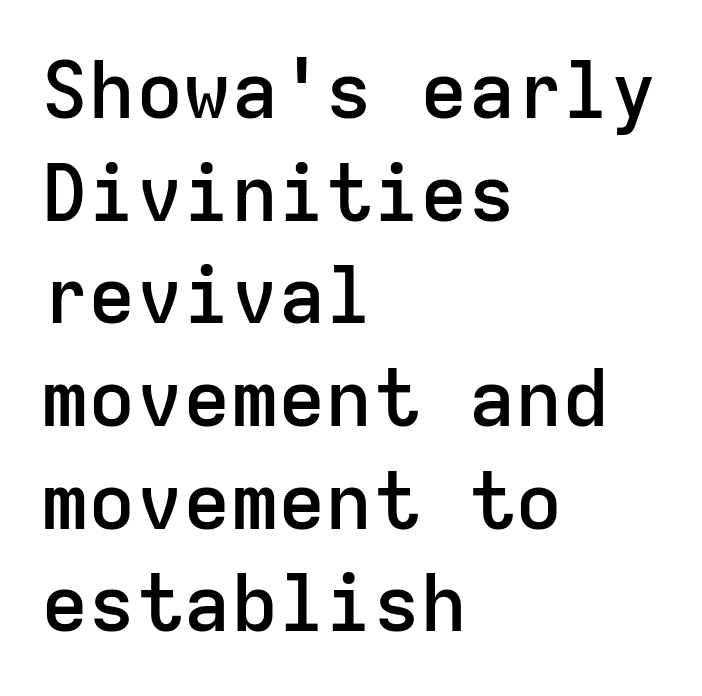
Q: Is the text bold? A: Semi-bold.
Q: Is the text italic (slanted)? A: No, it is upright.
Q: Is the typeface a serif or a sans-serif typeface? A: Sans-serif.
Q: Is the text underlined? A: No.
Q: How is the paragraph aligned? A: Left-aligned.
Q: Is the spacing between letters normal or unusually wide? A: Normal.
Q: Is the spacing between lines tight, normal or loose? A: Normal.
Q: Width (condensed, normal, or wide)? A: Normal.
Q: Stroke contrast? A: Low.
Q: x-height? A: Medium.
Q: Monospaced? A: Yes.
